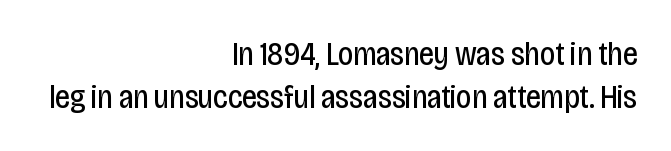
Q: Is the text bold? A: No.
Q: Is the text italic (slanted)? A: No, it is upright.
Q: Is the typeface a serif or a sans-serif typeface? A: Sans-serif.
Q: Is the text underlined? A: No.
Q: How is the paragraph aligned? A: Right-aligned.
Q: Is the spacing between letters normal or unusually wide? A: Normal.
Q: Is the spacing between lines tight, normal or loose? A: Normal.
Q: Width (condensed, normal, or wide)? A: Condensed.
Q: Stroke contrast? A: Low.
Q: x-height? A: Large.
Q: Monospaced? A: No.
